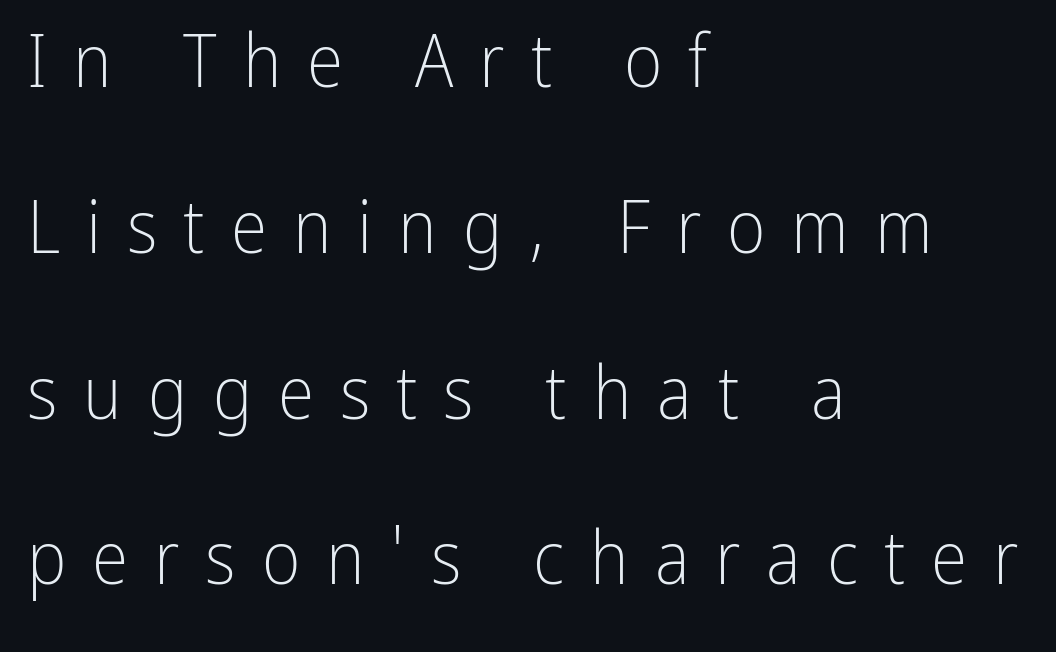
Q: Is the text bold? A: No.
Q: Is the text italic (slanted)? A: No, it is upright.
Q: Is the typeface a serif or a sans-serif typeface? A: Sans-serif.
Q: Is the text underlined? A: No.
Q: How is the paragraph aligned? A: Left-aligned.
Q: Is the spacing between letters normal or unusually wide? A: Unusually wide.
Q: Is the spacing between lines tight, normal or loose? A: Loose.
Q: Width (condensed, normal, or wide)? A: Condensed.
Q: Stroke contrast? A: Low.
Q: x-height? A: Medium.
Q: Monospaced? A: No.
